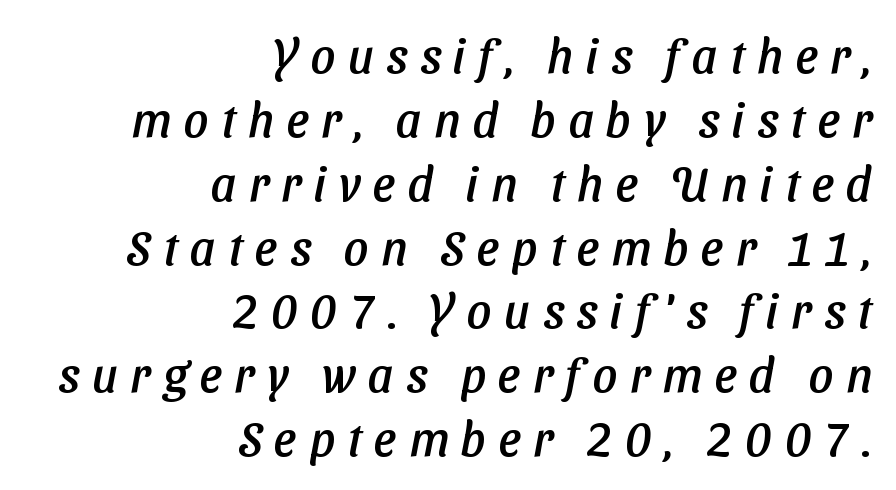
{"serif": "no", "width": "normal", "stroke_contrast": "low", "x_height": "medium", "monospaced": "no", "underline": "no", "align": "right", "line_spacing": "normal", "line_spacing_ratio": 1.33, "letter_spacing": "wide", "letter_spacing_em": 0.26, "glyph_px": 48}
